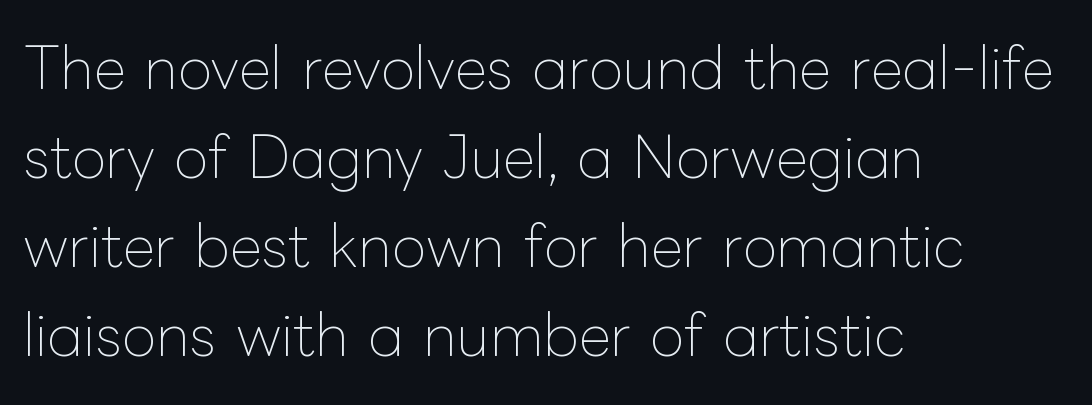
The image shows 56 px thin type, upright; set left-aligned, normal line spacing (1.59x), normal letter spacing, not underlined; low stroke contrast and a medium x-height.
